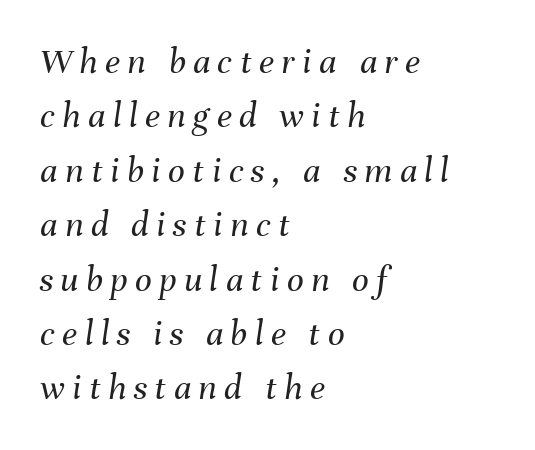
{"italic": "yes", "lean": "right", "slant_degrees": 8, "bold": "no", "weight": "regular", "width": "normal", "stroke_contrast": "medium", "x_height": "medium", "monospaced": "no", "underline": "no", "align": "left", "line_spacing": "normal", "line_spacing_ratio": 1.47, "letter_spacing": "wide", "letter_spacing_em": 0.2, "glyph_px": 37}
